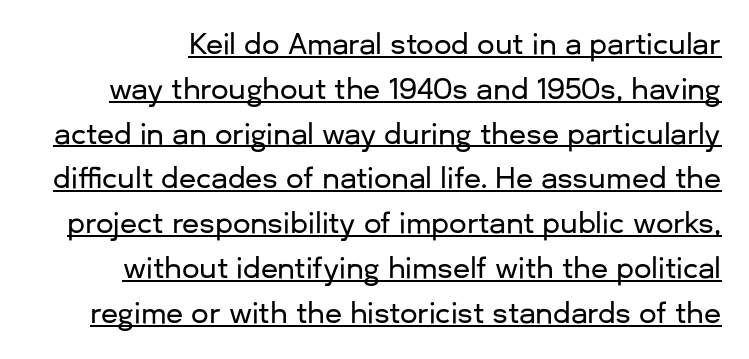
Character widths vary here, with narrow letters taking less room than wide ones. Designer's note — italics off, roman on. This sample uses a sans-serif face. You could call the tracking neutral — neither tight nor loose.
